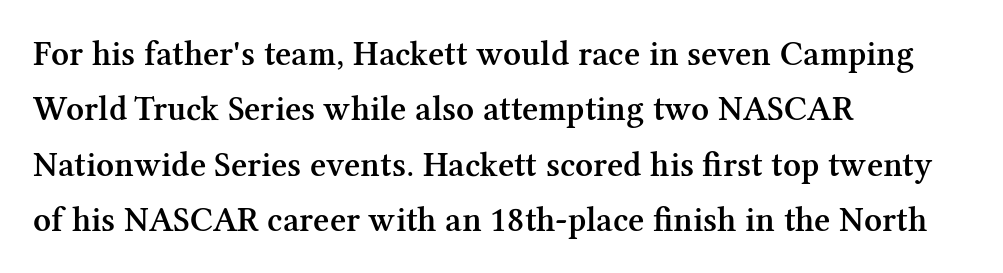
Q: Is the text bold? A: Semi-bold.
Q: Is the text italic (slanted)? A: No, it is upright.
Q: Is the typeface a serif or a sans-serif typeface? A: Serif.
Q: Is the text underlined? A: No.
Q: How is the paragraph aligned? A: Left-aligned.
Q: Is the spacing between letters normal or unusually wide? A: Normal.
Q: Is the spacing between lines tight, normal or loose? A: Normal.
Q: Width (condensed, normal, or wide)? A: Normal.
Q: Stroke contrast? A: Medium.
Q: x-height? A: Medium.
Q: Monospaced? A: No.
